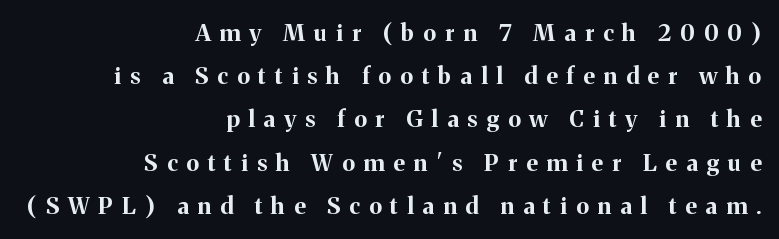
{"italic": "no", "bold": "yes", "underline": "no", "align": "right", "line_spacing_ratio": 1.88, "letter_spacing": "wide", "letter_spacing_em": 0.39, "glyph_px": 23}
